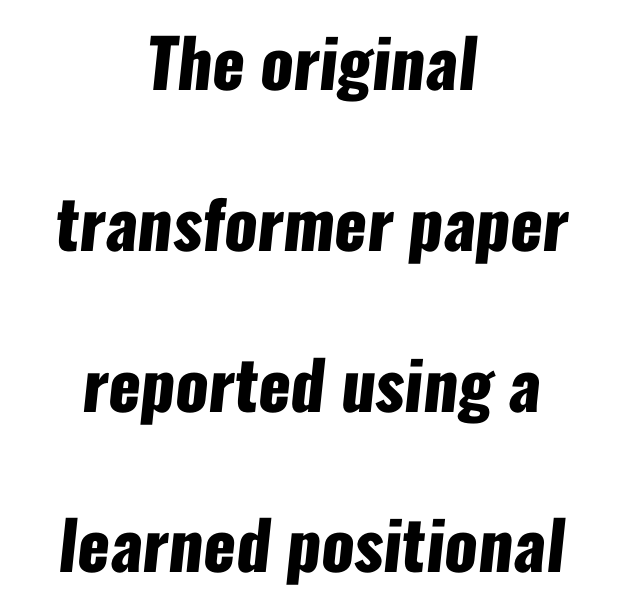
The image shows 67 px heavy, condensed sans-serif type; set centered, loose line spacing (2.4x), normal letter spacing, not underlined; low stroke contrast and a medium x-height.
